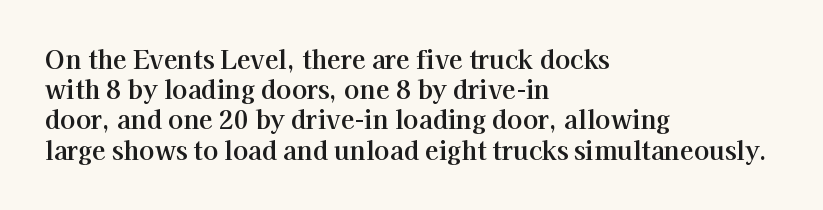
The image shows 25 px text type, upright; set left-aligned, line spacing 1.21x, normal letter spacing, not underlined.
